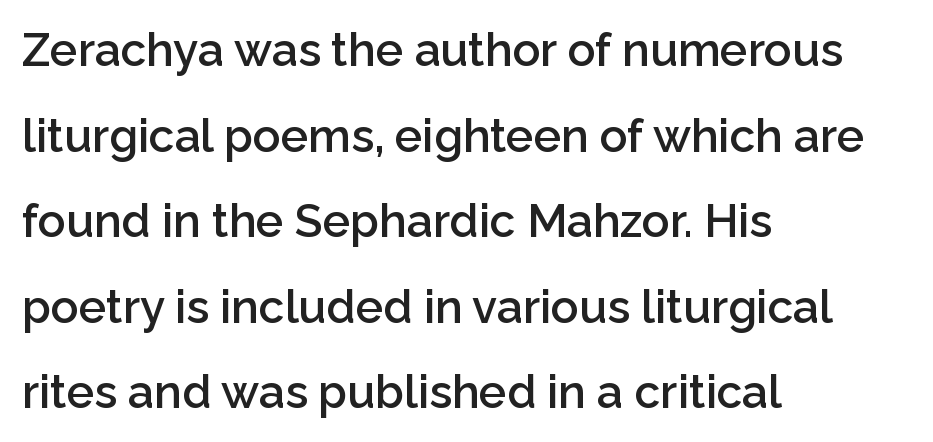
The image shows 46 px semibold sans-serif type, upright; set left-aligned, line spacing 1.86x, normal letter spacing, not underlined; low stroke contrast and a medium x-height.
